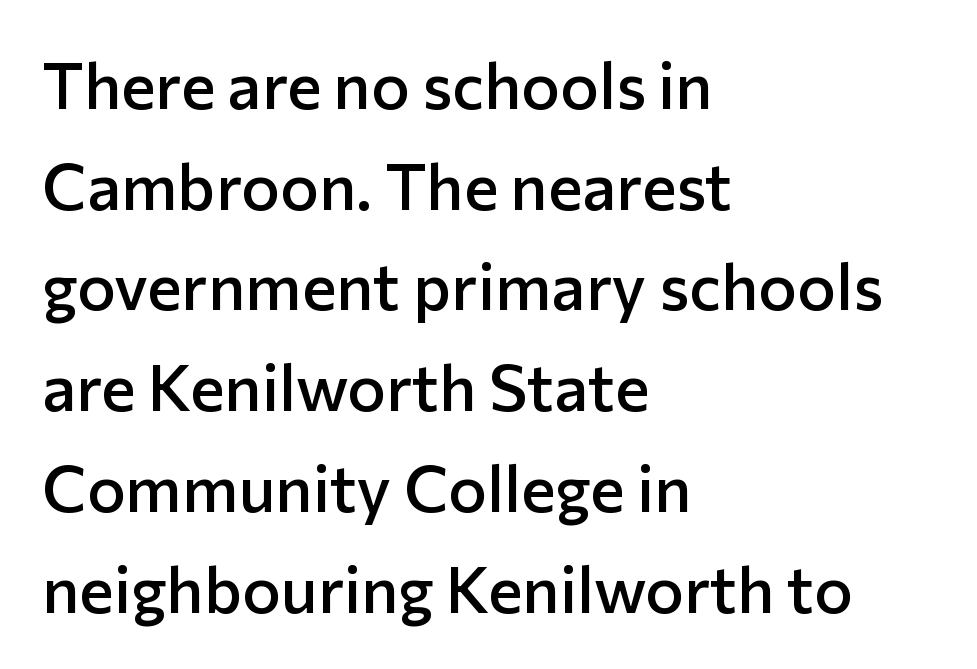
Students, note that the glyphs here touch the page at normal intervals. Horizontally, the lines are justified to the leading edge only. The glyphs are unaccompanied by any horizontal stroke below them. In terms of weight, the rendering is demibold, just under bold.
